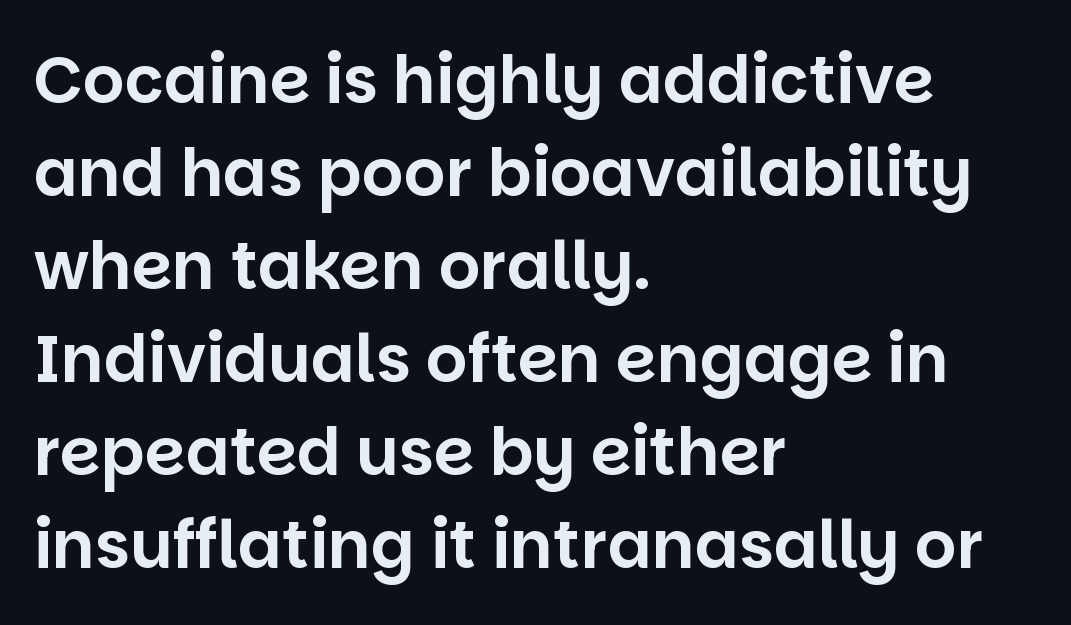
Q: Is the text italic (slanted)? A: No, it is upright.
Q: Is the typeface a serif or a sans-serif typeface? A: Sans-serif.
Q: Is the text underlined? A: No.
Q: How is the paragraph aligned? A: Left-aligned.
Q: Is the spacing between letters normal or unusually wide? A: Normal.
Q: Is the spacing between lines tight, normal or loose? A: Normal.
Q: Width (condensed, normal, or wide)? A: Normal.
Q: Stroke contrast? A: Low.
Q: x-height? A: Large.
Q: Monospaced? A: No.
